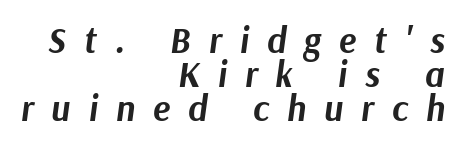
The image shows 36 px bold type, italic (leaning right); set right-aligned, tight line spacing (0.95x), unusually wide letter spacing (+0.5 em), not underlined; medium stroke contrast and a medium x-height.
